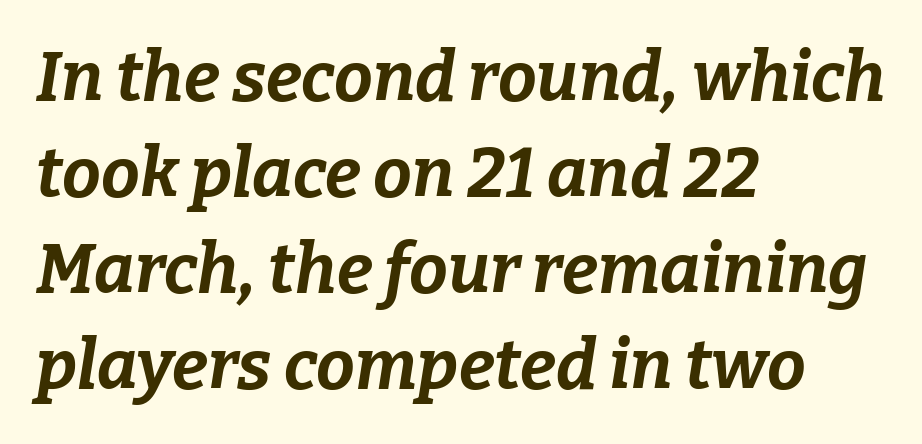
The image shows 69 px bold type, italic (leaning right); set left-aligned, normal line spacing (1.39x), normal letter spacing, not underlined; low stroke contrast and a medium x-height.
